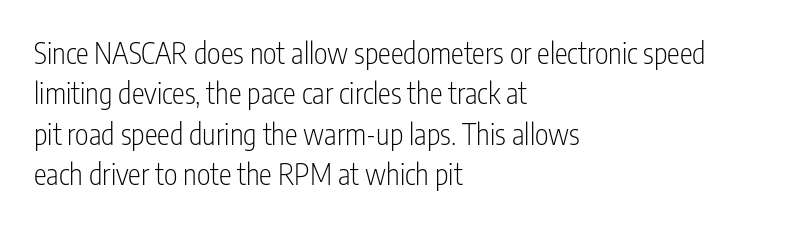
{"serif": "no", "italic": "no", "bold": "no", "weight": "light", "width": "condensed", "stroke_contrast": "low", "x_height": "medium", "monospaced": "no", "underline": "no", "align": "left", "line_spacing": "normal", "line_spacing_ratio": 1.39, "letter_spacing": "normal", "letter_spacing_em": 0.0, "glyph_px": 29}
